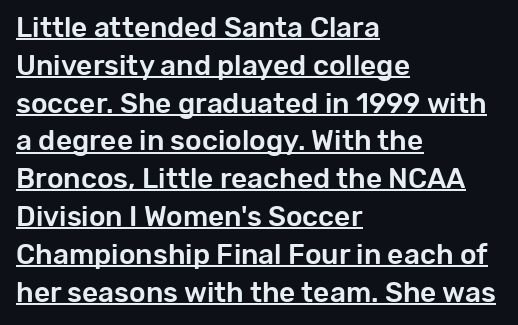
Caption: standard tracking, unaltered. The lines sit at an ordinary, default distance from one another. Nothing sits at the stroke ends, so this counts as sans-serif. Check the space under the baseline: a stroke is drawn there.
